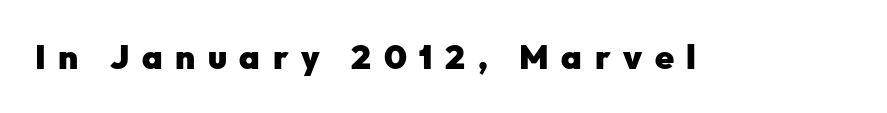
Q: Is the text bold? A: Yes.
Q: Is the text italic (slanted)? A: No, it is upright.
Q: Is the typeface a serif or a sans-serif typeface? A: Sans-serif.
Q: Is the text underlined? A: No.
Q: Is the spacing between letters normal or unusually wide? A: Unusually wide.
Q: Width (condensed, normal, or wide)? A: Normal.
Q: Stroke contrast? A: Low.
Q: x-height? A: Medium.
Q: Monospaced? A: No.
